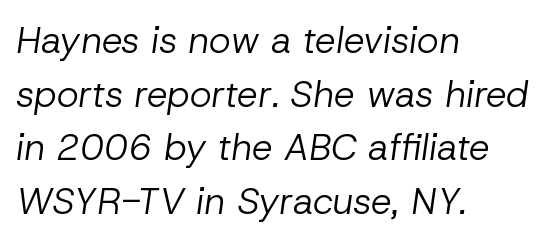
Does the leading feel generous? No, just average. Unbolded letterforms with no extra heft. The text carries the slant typical of an italic or oblique font. Nobody drew a line under any word here.
